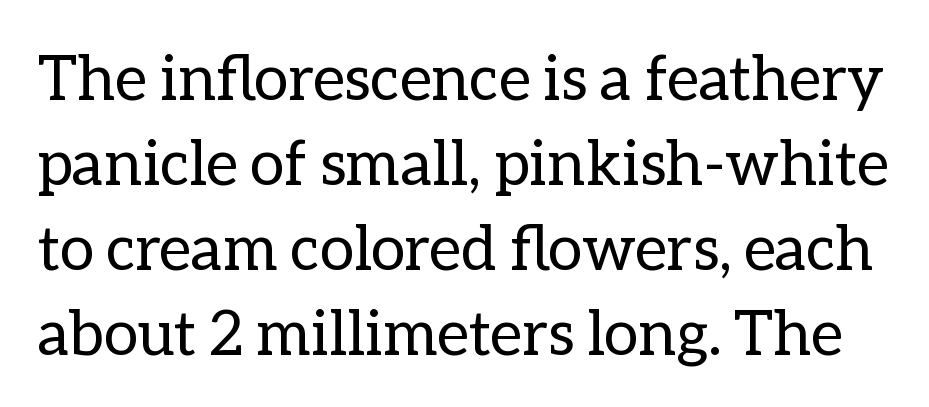
{"italic": "no", "bold": "no", "weight": "regular", "width": "normal", "stroke_contrast": "low", "x_height": "medium", "monospaced": "no", "underline": "no", "line_spacing": "normal", "line_spacing_ratio": 1.37, "letter_spacing": "normal", "letter_spacing_em": 0.0, "glyph_px": 62}
